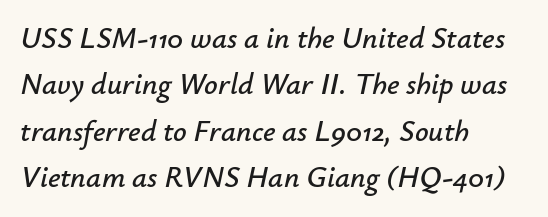
{"italic": "yes", "lean": "right", "slant_degrees": 12, "width": "normal", "stroke_contrast": "low", "x_height": "small", "monospaced": "no", "underline": "no", "align": "left", "line_spacing": "normal", "line_spacing_ratio": 1.55, "letter_spacing": "normal", "letter_spacing_em": 0.0, "glyph_px": 30}
